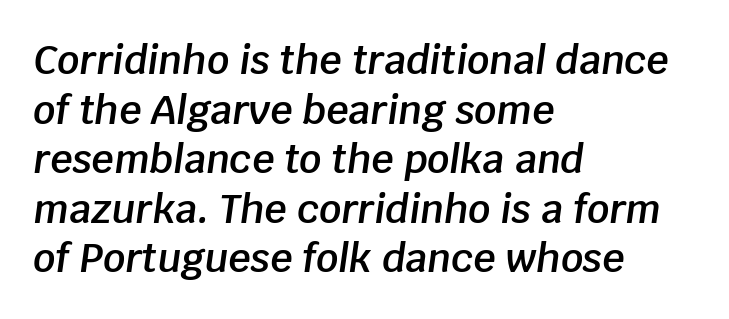
{"italic": "yes", "lean": "right", "slant_degrees": 8, "bold": "semi", "weight": "semibold", "width": "normal", "stroke_contrast": "low", "x_height": "large", "monospaced": "no", "underline": "no", "align": "left", "line_spacing": "normal", "line_spacing_ratio": 1.27, "letter_spacing": "normal", "letter_spacing_em": 0.0, "glyph_px": 39}
